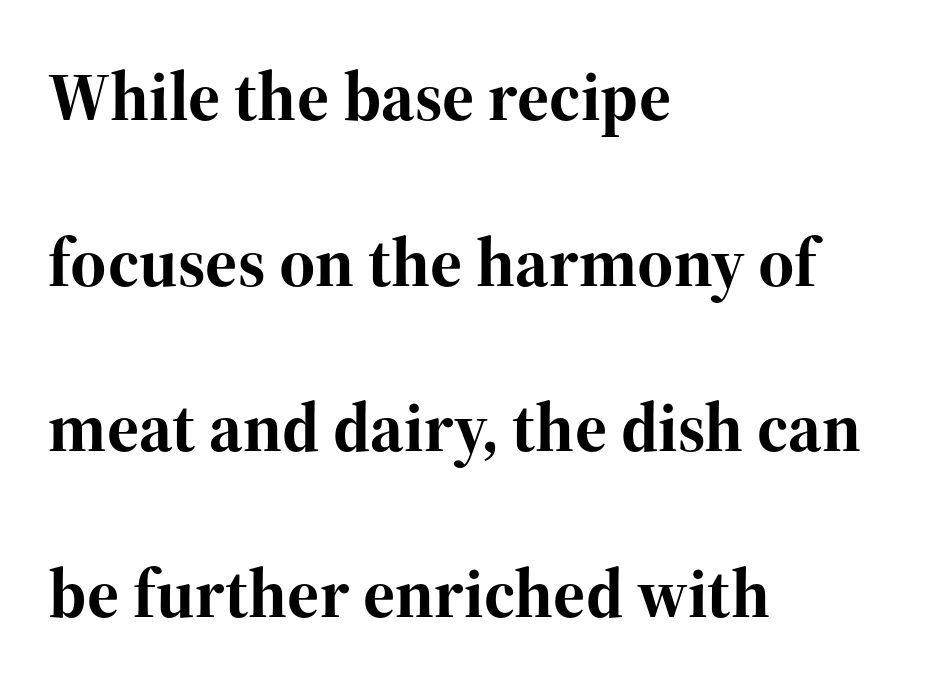
{"serif": "yes", "italic": "no", "bold": "yes", "weight": "bold", "width": "normal", "stroke_contrast": "high", "x_height": "medium", "monospaced": "no", "underline": "no", "align": "left", "line_spacing": "loose", "line_spacing_ratio": 2.4, "letter_spacing": "normal", "letter_spacing_em": 0.0, "glyph_px": 69}
